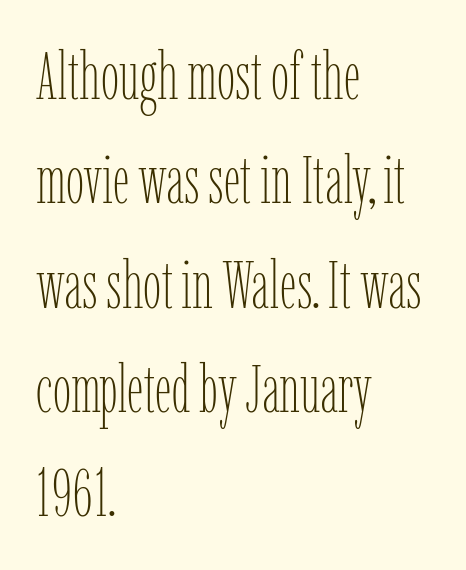
The image shows 66 px thin, condensed type, upright; set left-aligned, normal line spacing (1.58x), normal letter spacing, not underlined; low stroke contrast and a medium x-height.
